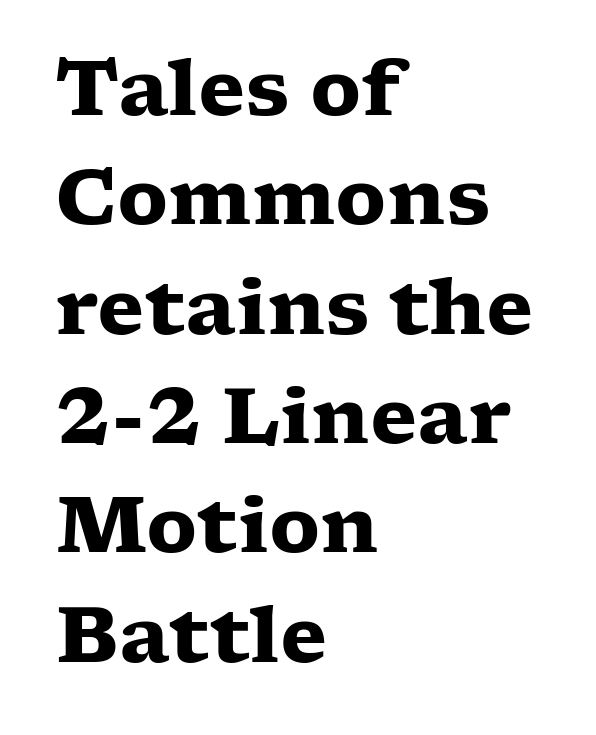
Do the characters align in a grid? No, the font is proportional. Do the letters lean? They stand straight. The gaps between neighbouring characters are ordinary and unremarkable. Clear beneath every line of the passage.
